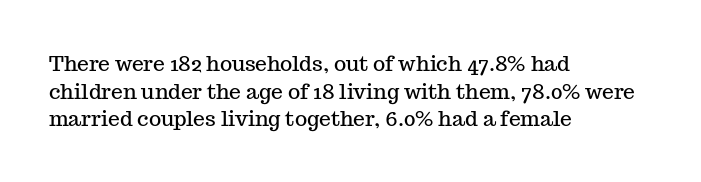
The image shows 21 px text type, upright; set left-aligned, normal line spacing (1.31x), normal letter spacing, not underlined.
